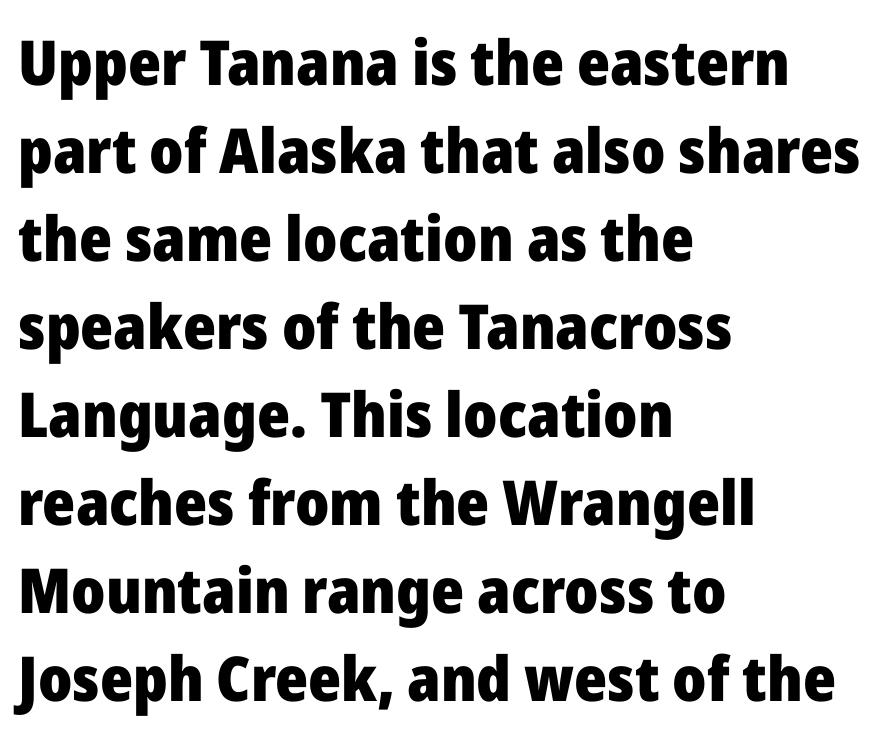
The image shows 62 px heavy sans-serif type, upright; set left-aligned, normal line spacing (1.42x), normal letter spacing, not underlined; low stroke contrast and a medium x-height.
